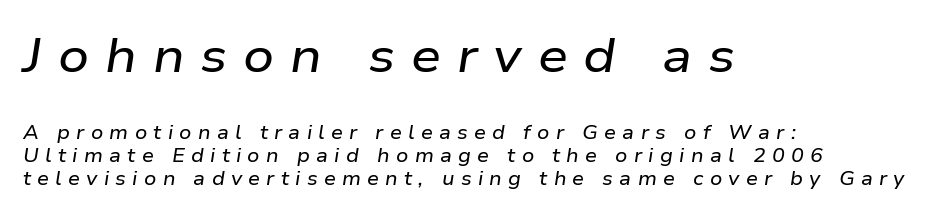
The image shows 48 px wide type, italic (leaning right); set left-aligned, line spacing 1.2x, unusually wide letter spacing (+0.33 em), not underlined; the first (top) block is 2.53x larger; low stroke contrast and a medium x-height.
